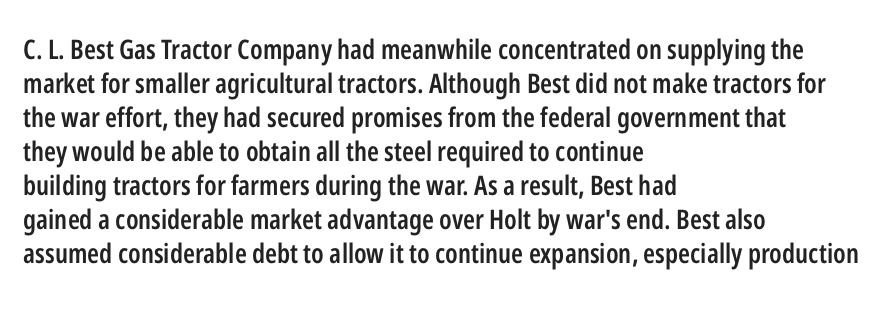
The image shows 27 px text type, upright; set left-aligned, normal line spacing (1.26x), normal letter spacing, not underlined.
